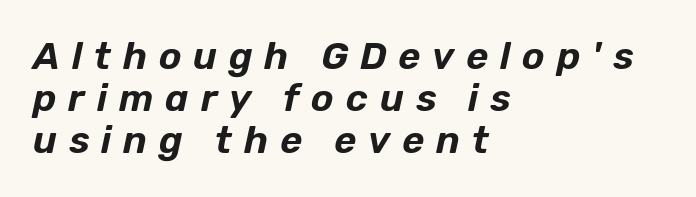
Q: Is the text italic (slanted)? A: Yes, it leans right by about 12 degrees.
Q: Is the text underlined? A: No.
Q: How is the paragraph aligned? A: Left-aligned.
Q: Is the spacing between letters normal or unusually wide? A: Unusually wide.
Q: Is the spacing between lines tight, normal or loose? A: Tight.
Q: Width (condensed, normal, or wide)? A: Normal.
Q: Stroke contrast? A: Low.
Q: x-height? A: Medium.
Q: Monospaced? A: No.
